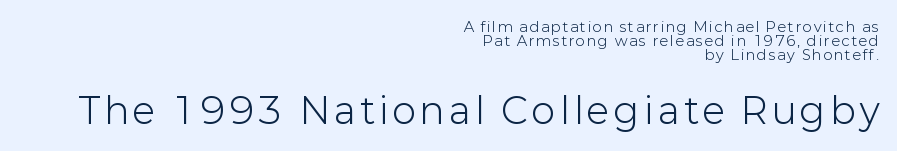
The image shows 36 px light sans-serif type, upright; set right-aligned, tight line spacing (0.99x), not underlined; the second (bottom) block is 2.57x larger; low stroke contrast and a medium x-height.
